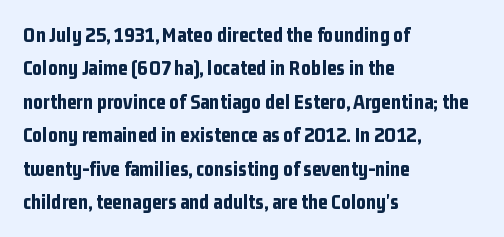
The lines sit at an ordinary, default distance from one another. Bare-footed words on every line. The rendering uses a bold face; every stroke is thick and dark. Posture: upright roman.
